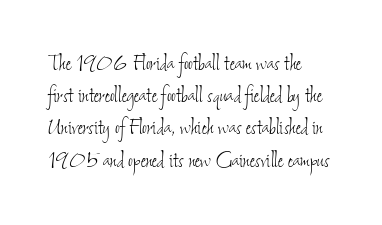
Q: Is the text bold? A: No.
Q: Is the text underlined? A: No.
Q: How is the paragraph aligned? A: Left-aligned.
Q: Is the spacing between letters normal or unusually wide? A: Normal.
